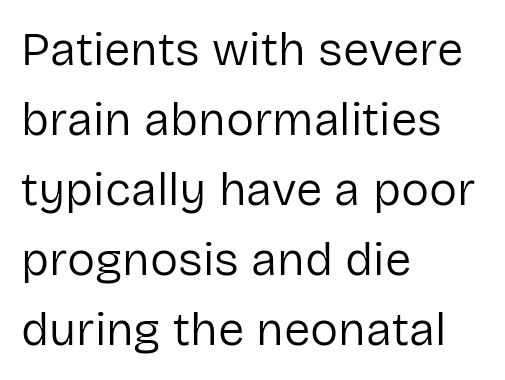
{"serif": "no", "italic": "no", "bold": "no", "weight": "regular", "width": "normal", "stroke_contrast": "low", "x_height": "medium", "monospaced": "no", "underline": "no", "align": "left", "line_spacing": "normal", "line_spacing_ratio": 1.49, "letter_spacing": "normal", "letter_spacing_em": 0.0, "glyph_px": 47}
